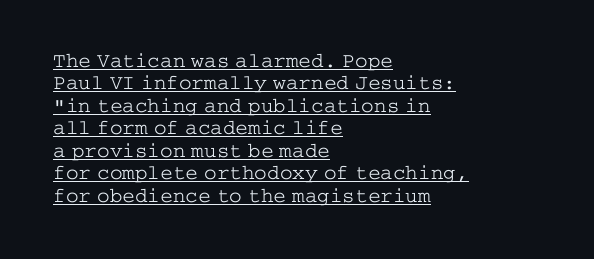
{"italic": "no", "bold": "no", "underline": "yes", "align": "left", "line_spacing": "tight", "line_spacing_ratio": 1.07, "letter_spacing": "normal", "letter_spacing_em": 0.0, "glyph_px": 21}
